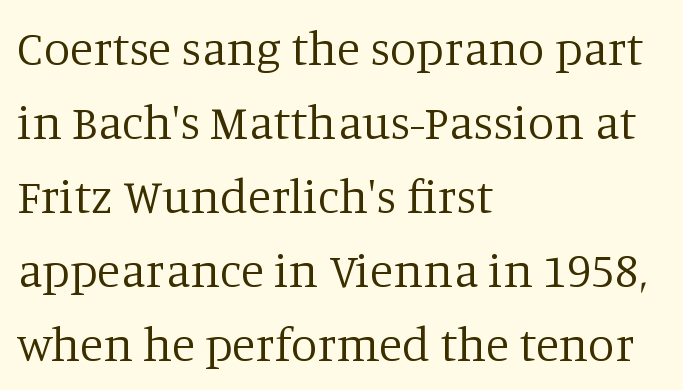
The image shows 48 px regular-weight serif type, upright; set left-aligned, normal line spacing (1.54x), normal letter spacing, not underlined; low stroke contrast and a large x-height.
